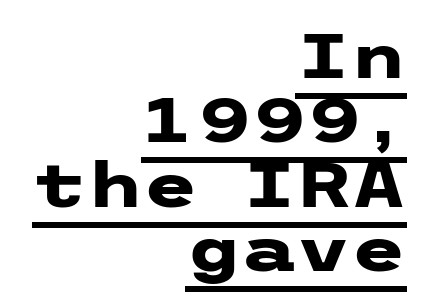
A baseline rule has been typeset under these characters. Every letter is thick-stroked: bold, no question. Default kerning and tracking; the words read as compact shapes. The letters stand upright; this is a roman face. Is this a sans? Yes — the strokes have no serifs. All the whitespace from short lines collects on the left.
